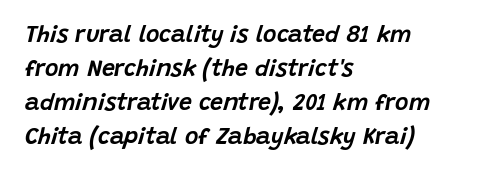
The image shows 23 px text type, italic (leaning right); set left-aligned, normal line spacing (1.48x), normal letter spacing, not underlined.
